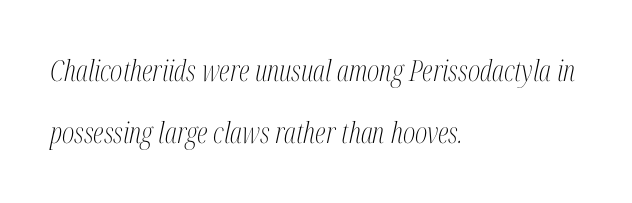
Q: Is the text bold? A: No.
Q: Is the text italic (slanted)? A: Yes, it leans right by about 12 degrees.
Q: Is the typeface a serif or a sans-serif typeface? A: Serif.
Q: Is the text underlined? A: No.
Q: How is the paragraph aligned? A: Left-aligned.
Q: Is the spacing between letters normal or unusually wide? A: Normal.
Q: Is the spacing between lines tight, normal or loose? A: Loose.
Q: Width (condensed, normal, or wide)? A: Condensed.
Q: Stroke contrast? A: Medium.
Q: x-height? A: Medium.
Q: Monospaced? A: No.
